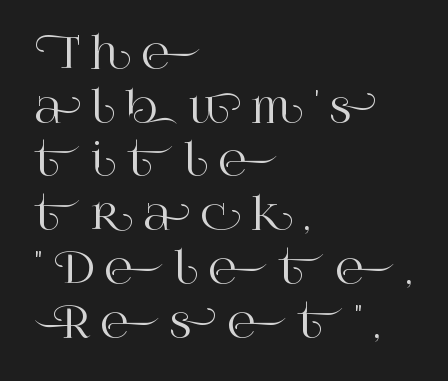
Q: Is the text italic (slanted)? A: No, it is upright.
Q: Is the typeface a serif or a sans-serif typeface? A: Serif.
Q: Is the text underlined? A: No.
Q: How is the paragraph aligned? A: Left-aligned.
Q: Is the spacing between letters normal or unusually wide? A: Unusually wide.
Q: Is the spacing between lines tight, normal or loose? A: Normal.
Q: Width (condensed, normal, or wide)? A: Normal.
Q: Stroke contrast? A: High.
Q: x-height? A: Large.
Q: Monospaced? A: No.
